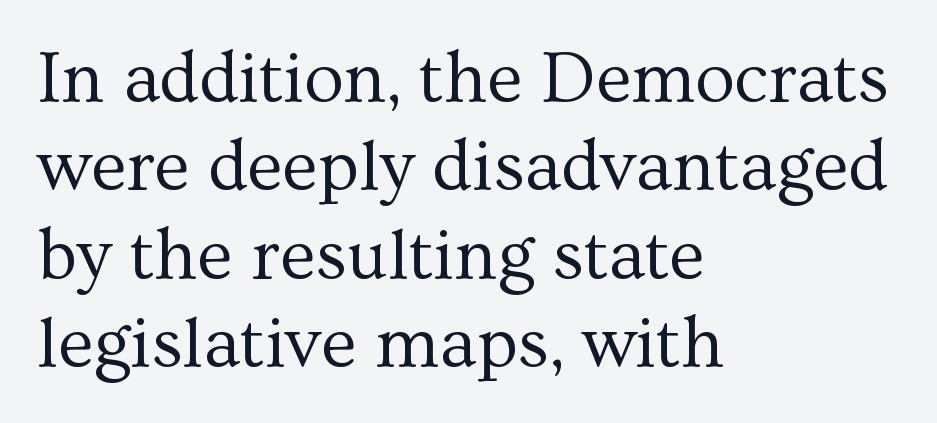
The type family on display is of the serif kind. The weight tops out at a normal text grade. The typesetter chose a ragged-right arrangement here. Spacing verdict: proportional, widths tailored to each character. It's the straight-up-and-down kind of type.
